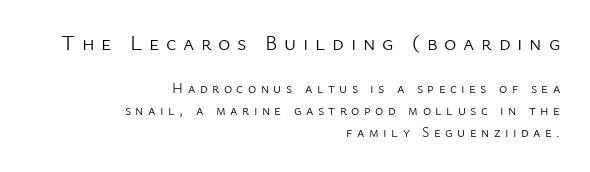
{"italic": "no", "bold": "no", "underline": "no", "align": "right", "line_spacing": "normal", "line_spacing_ratio": 1.57, "letter_spacing": "wide", "letter_spacing_em": 0.32, "larger_block": "first", "size_ratio": 1.5, "glyph_px": 21}
